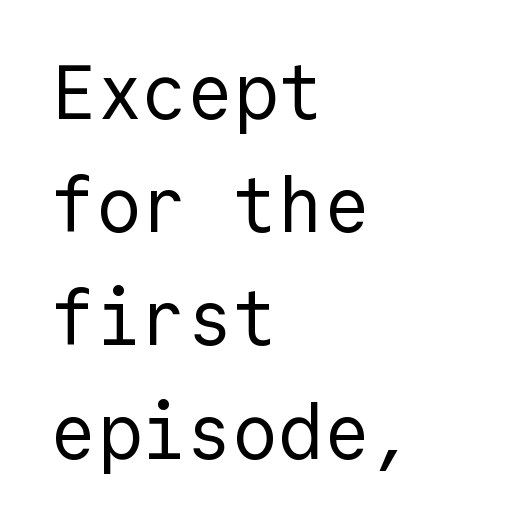
{"serif": "no", "italic": "no", "bold": "no", "weight": "regular", "width": "normal", "x_height": "medium", "underline": "no", "align": "left", "line_spacing": "normal", "line_spacing_ratio": 1.49, "letter_spacing": "normal", "letter_spacing_em": 0.0, "glyph_px": 76}
